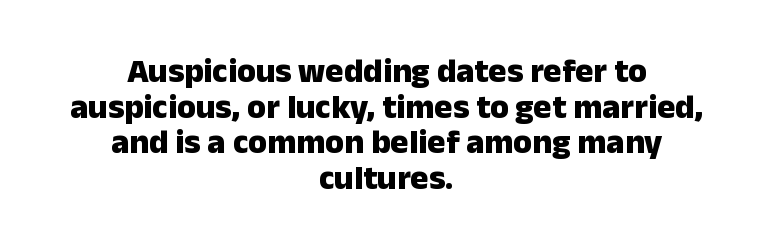
Type style note: lacks serifs. Neither beginnings nor endings align; midpoints do. Do the letters lean? They stand straight. The rendering uses natural spacing where letterforms have individual widths. The space directly below the letters is spotless. The gaps between neighbouring characters are ordinary and unremarkable.
